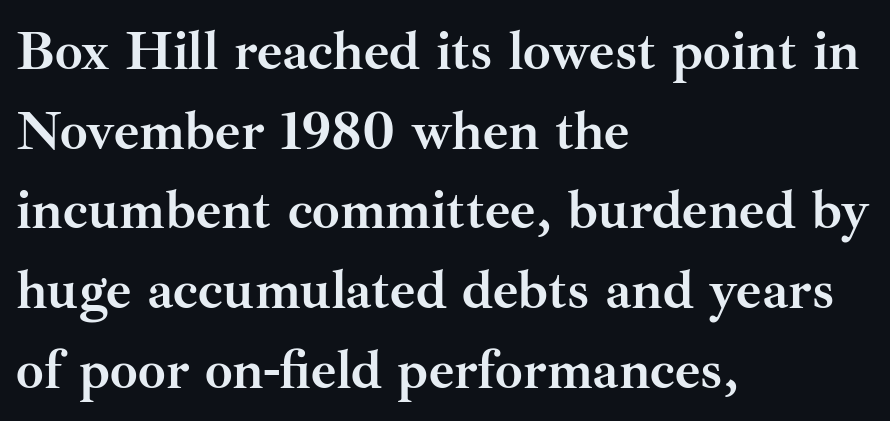
{"serif": "yes", "italic": "no", "bold": "yes", "weight": "semibold", "width": "normal", "stroke_contrast": "medium", "x_height": "small", "monospaced": "no", "underline": "no", "align": "left", "line_spacing": "normal", "line_spacing_ratio": 1.45, "letter_spacing": "normal", "letter_spacing_em": 0.0, "glyph_px": 55}
